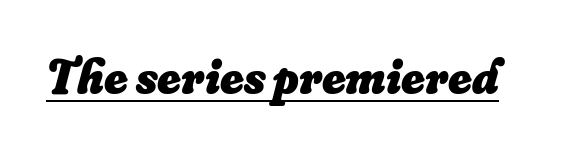
{"italic": "yes", "lean": "right", "slant_degrees": 16, "bold": "yes", "weight": "heavy", "width": "normal", "stroke_contrast": "low", "x_height": "small", "monospaced": "no", "underline": "yes", "letter_spacing": "normal", "letter_spacing_em": 0.0, "glyph_px": 49}
